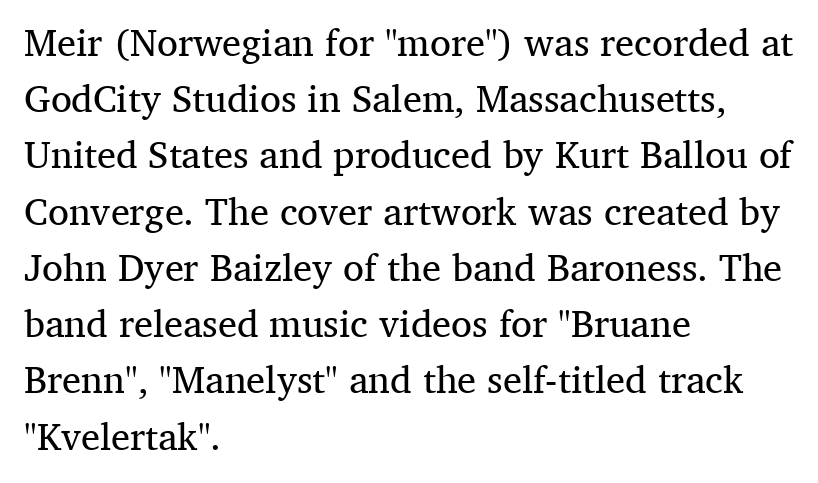
A roman cut, with each character standing at attention. Rows of type keep a routine distance in the vertical direction. These lines are rendered in a variable-pitch font. Clear beneath every line of the passage.
